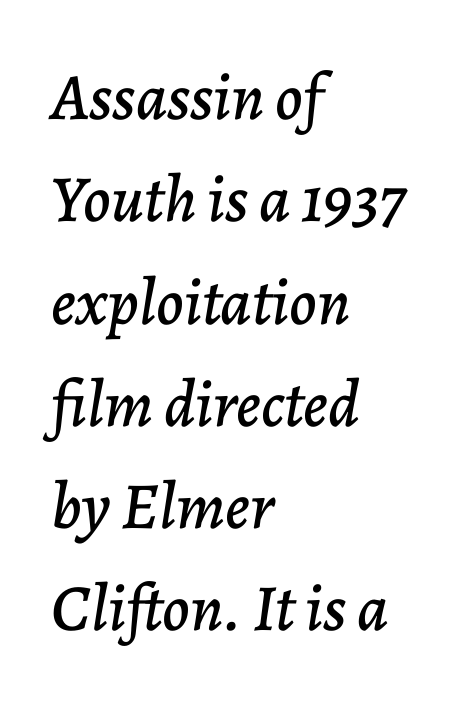
The image shows 66 px text type, italic (leaning right); set left-aligned, normal line spacing (1.55x), normal letter spacing, not underlined; low stroke contrast and a medium x-height.
